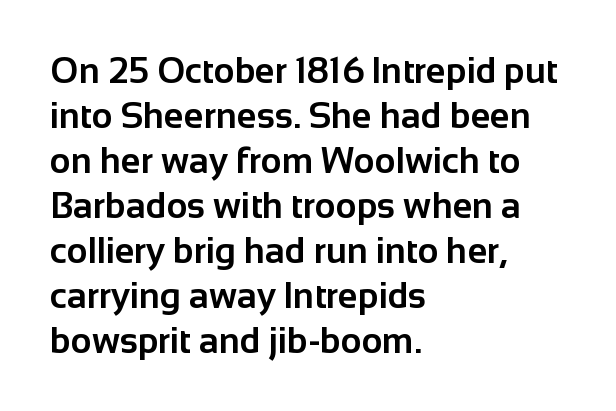
This sample keeps an unexceptional amount of space between lines. The passage is arranged the way most books set body copy — flush left. Compared with typical body copy, the letter spacing here is the same. Descenders hang freely into open space. Strong, thick strokes mark this as bold type.
